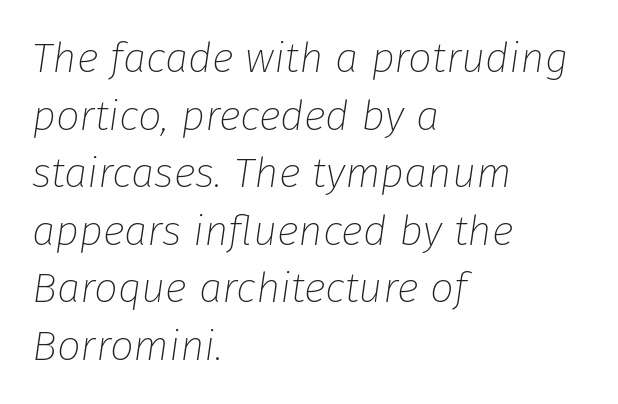
In terms of leading, this rendering sits right in the middle. This sample has the flowing, uneven cadence of proportional lettering. All the whitespace from short lines collects on the right. Compared with a typical body face, this is equally light or lighter still. Italic: yes, the glyphs are oblique. Between one letter and the next there's only the usual sliver of space.
